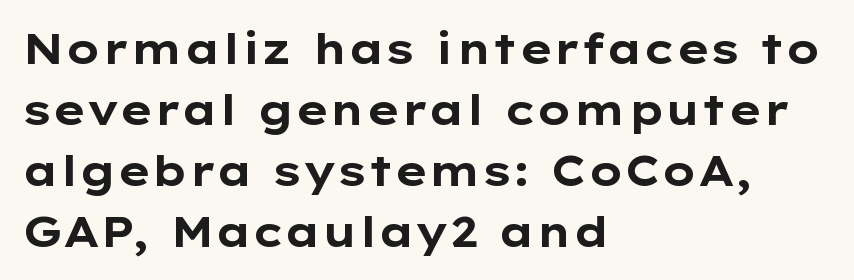
The image shows 42 px bold, wide sans-serif type, upright; set left-aligned, normal line spacing (1.45x), normal letter spacing, not underlined; low stroke contrast and a medium x-height.
